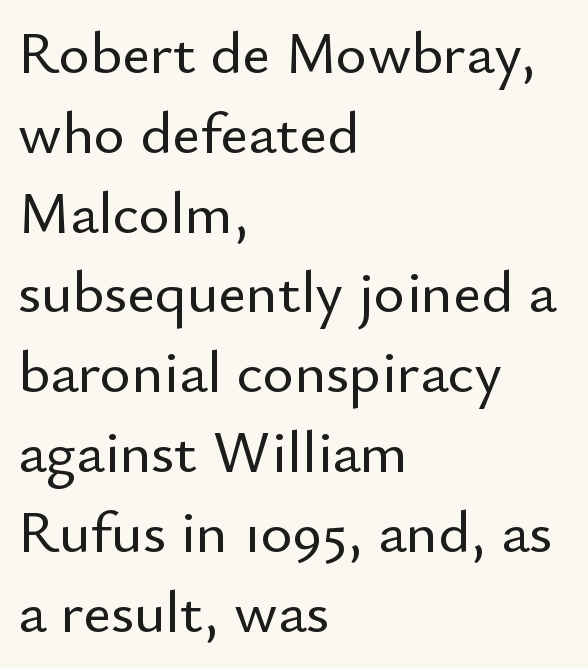
The image shows 60 px sans-serif type, upright; set left-aligned, normal line spacing (1.33x), normal letter spacing, not underlined; low stroke contrast and a small x-height.
